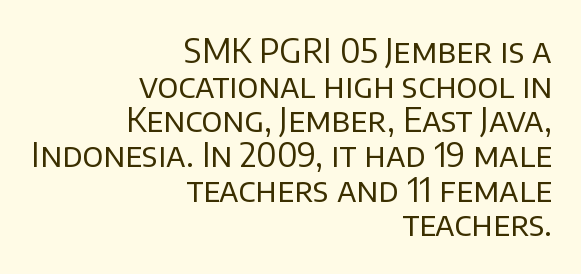
The image shows 33 px regular-weight sans-serif type, upright; set right-aligned, tight line spacing (1.05x), normal letter spacing, not underlined; low stroke contrast and a large x-height.
